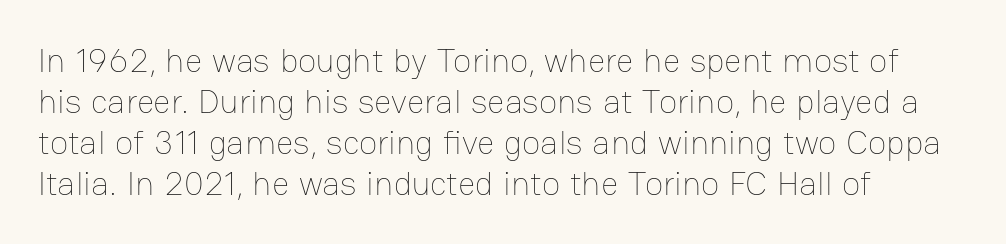
The image shows 34 px thin type, upright; set left-aligned, line spacing 1.21x, normal letter spacing, not underlined; low stroke contrast and a medium x-height.
